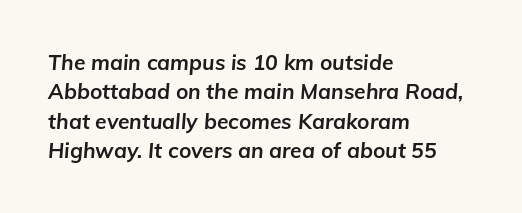
{"italic": "yes", "lean": "right", "slant_degrees": 5, "bold": "yes", "underline": "no", "align": "left", "line_spacing": "normal", "line_spacing_ratio": 1.4, "letter_spacing": "normal", "letter_spacing_em": 0.0, "glyph_px": 21}
